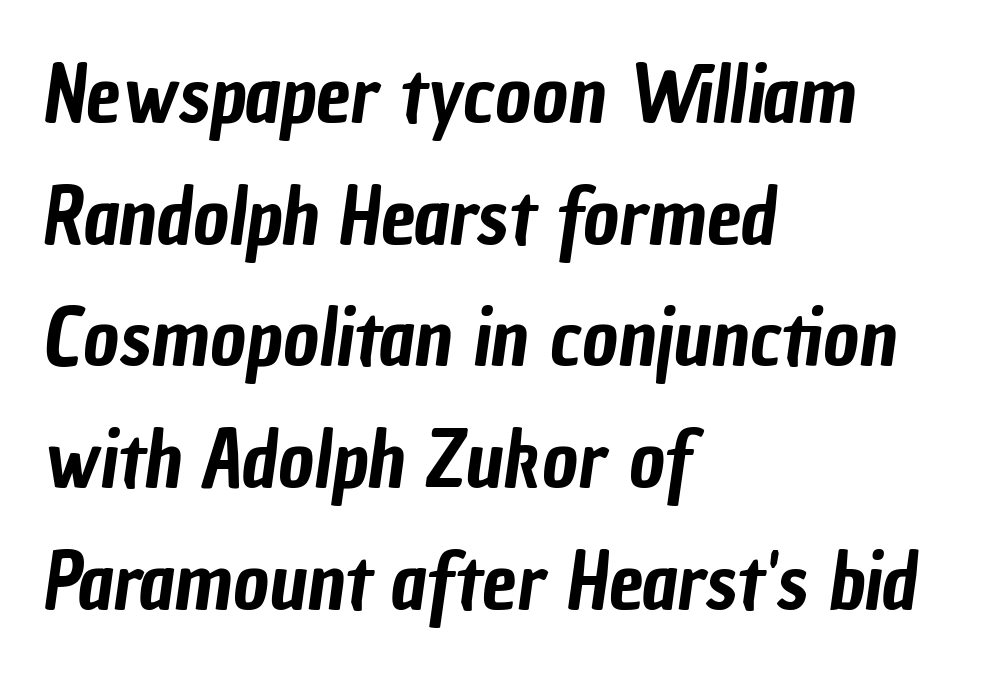
The image shows 78 px condensed sans-serif type; set left-aligned, normal line spacing (1.56x), normal letter spacing, not underlined; low stroke contrast and a medium x-height.
